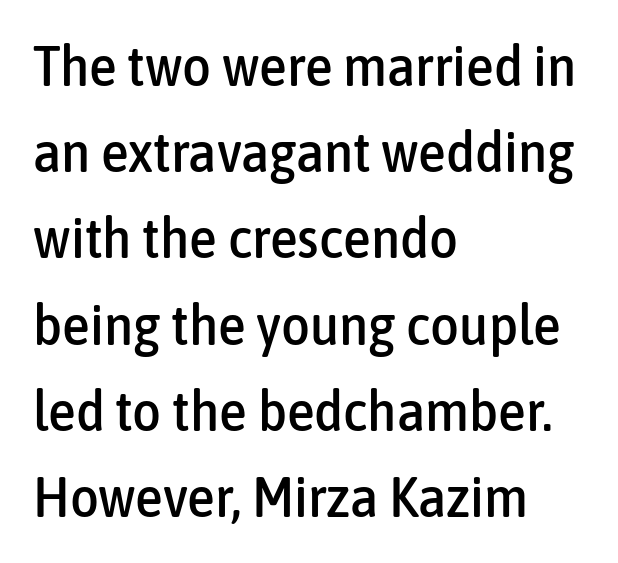
This sample has the flowing, uneven cadence of proportional lettering. A roman cut, with each character standing at attention. Is there much room between lines? A standard amount, neither cramped nor airy. Leftover space on each line is placed entirely after the last word. Caption: standard tracking, unaltered.
